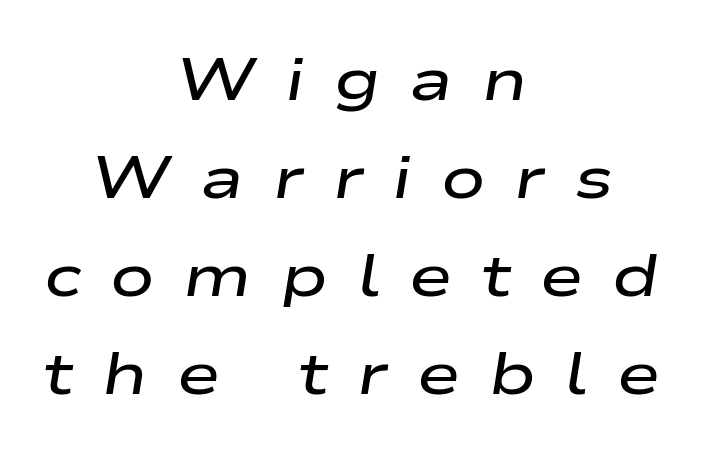
The image shows 59 px semibold, wide type, italic (leaning right); set centered, normal line spacing (1.66x), unusually wide letter spacing (+0.49 em), not underlined; low stroke contrast and a medium x-height.
